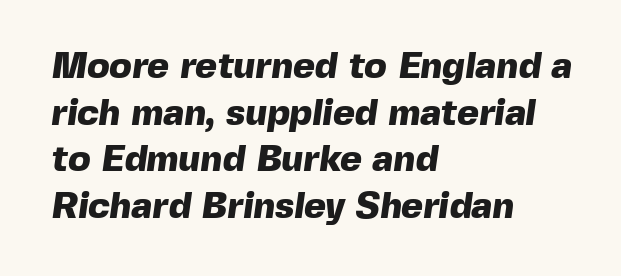
Q: Is the text bold? A: Yes.
Q: Is the typeface a serif or a sans-serif typeface? A: Sans-serif.
Q: Is the text underlined? A: No.
Q: How is the paragraph aligned? A: Left-aligned.
Q: Is the spacing between letters normal or unusually wide? A: Normal.
Q: Is the spacing between lines tight, normal or loose? A: Normal.
Q: Width (condensed, normal, or wide)? A: Normal.
Q: x-height? A: Medium.
Q: Monospaced? A: No.
